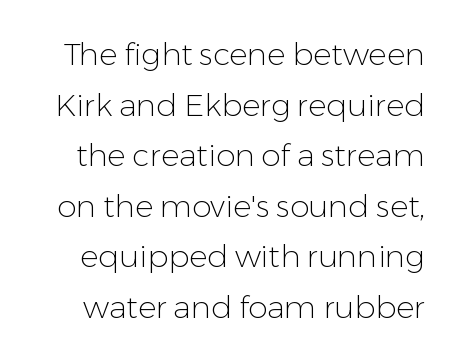
Q: Is the text bold? A: No.
Q: Is the text italic (slanted)? A: No, it is upright.
Q: Is the typeface a serif or a sans-serif typeface? A: Sans-serif.
Q: Is the text underlined? A: No.
Q: Is the spacing between letters normal or unusually wide? A: Normal.
Q: Is the spacing between lines tight, normal or loose? A: Normal.
Q: Width (condensed, normal, or wide)? A: Normal.
Q: Stroke contrast? A: Low.
Q: x-height? A: Medium.
Q: Monospaced? A: No.
